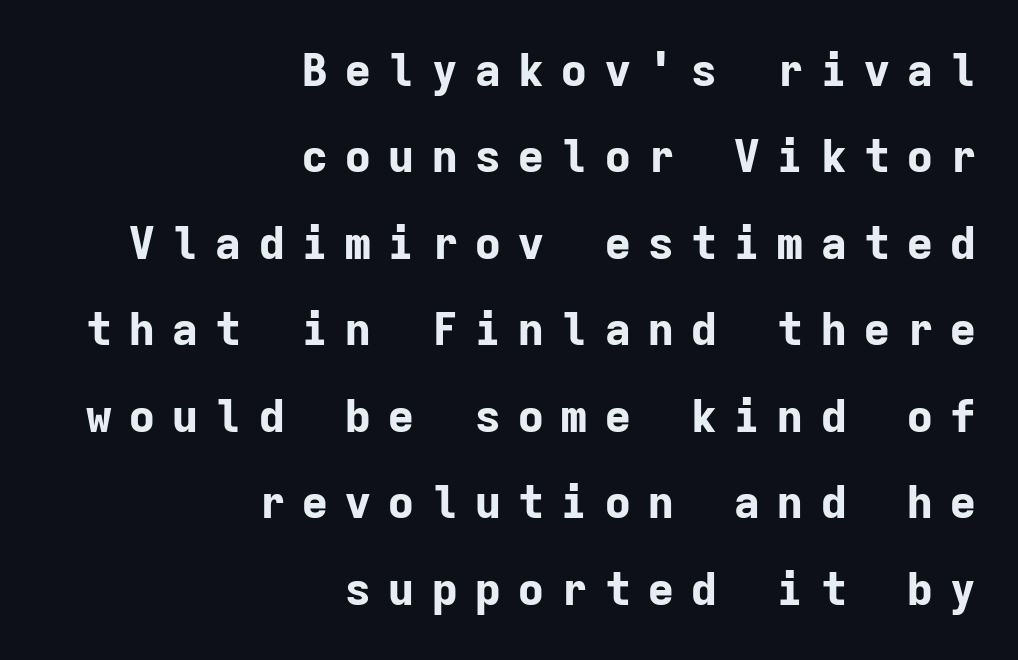
{"serif": "no", "italic": "no", "bold": "yes", "weight": "bold", "width": "normal", "stroke_contrast": "low", "x_height": "medium", "monospaced": "yes", "underline": "no", "align": "right", "line_spacing_ratio": 1.88, "letter_spacing": "wide", "letter_spacing_em": 0.34, "glyph_px": 46}
